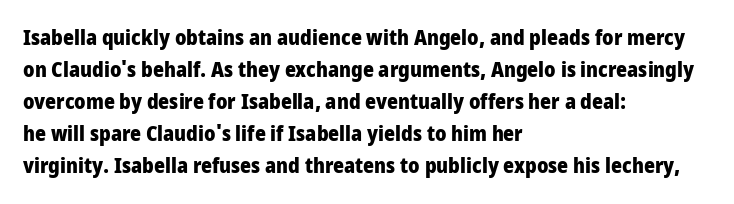
Q: Is the text bold? A: Yes.
Q: Is the text italic (slanted)? A: No, it is upright.
Q: Is the text underlined? A: No.
Q: How is the paragraph aligned? A: Left-aligned.
Q: Is the spacing between letters normal or unusually wide? A: Normal.
Q: Is the spacing between lines tight, normal or loose? A: Normal.
